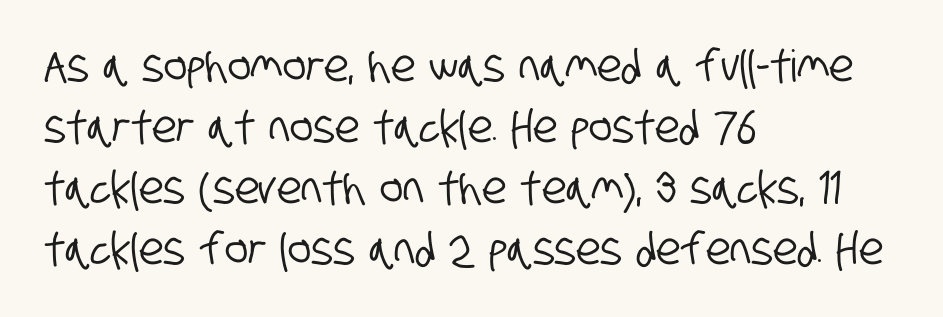
Q: Is the typeface a serif or a sans-serif typeface? A: Sans-serif.
Q: Is the text underlined? A: No.
Q: How is the paragraph aligned? A: Left-aligned.
Q: Is the spacing between letters normal or unusually wide? A: Normal.
Q: Is the spacing between lines tight, normal or loose? A: Normal.
Q: Width (condensed, normal, or wide)? A: Condensed.
Q: Stroke contrast? A: Low.
Q: x-height? A: Large.
Q: Monospaced? A: No.
